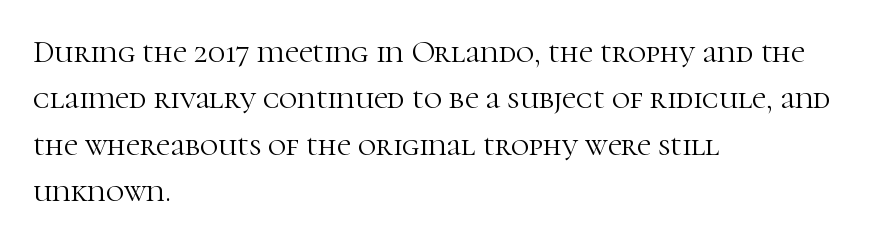
Q: Is the text bold? A: No.
Q: Is the text italic (slanted)? A: No, it is upright.
Q: Is the typeface a serif or a sans-serif typeface? A: Serif.
Q: Is the text underlined? A: No.
Q: How is the paragraph aligned? A: Left-aligned.
Q: Is the spacing between letters normal or unusually wide? A: Normal.
Q: Is the spacing between lines tight, normal or loose? A: Normal.
Q: Width (condensed, normal, or wide)? A: Normal.
Q: Stroke contrast? A: High.
Q: x-height? A: Medium.
Q: Monospaced? A: No.
